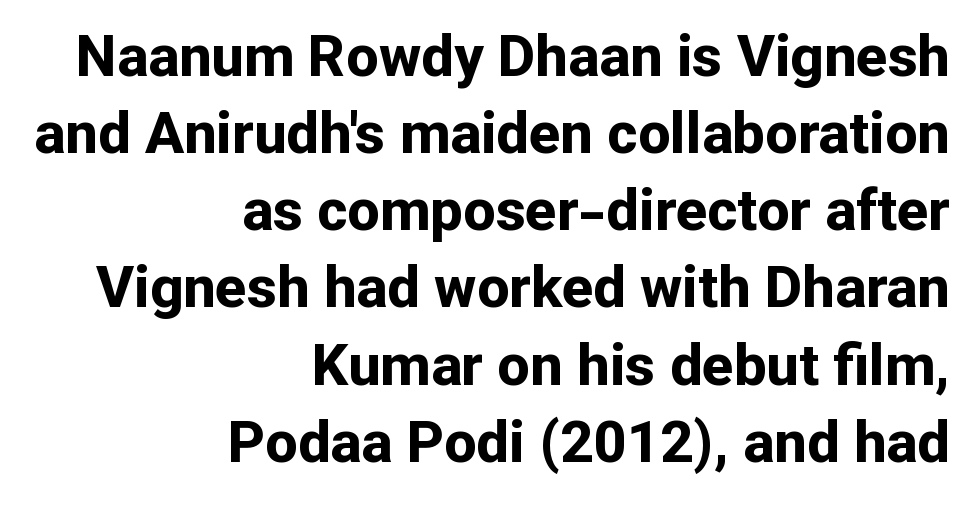
The image shows 58 px bold sans-serif type, upright; set right-aligned, normal line spacing (1.33x), normal letter spacing, not underlined; low stroke contrast and a medium x-height.
